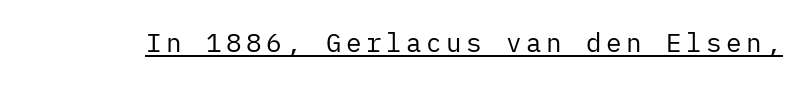
Notice how a bar underscores the lettering throughout. This is not heavy type; no bold has been used. The font's upright variant was chosen for this text.
